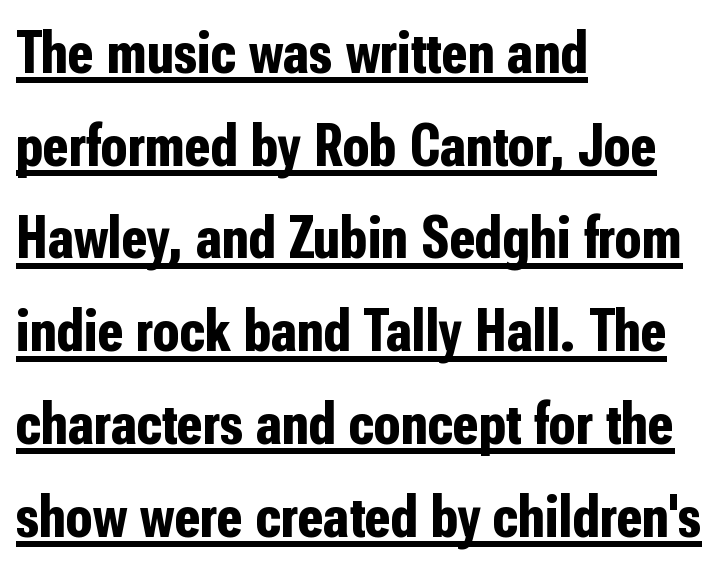
Q: Is the text bold? A: Yes.
Q: Is the text italic (slanted)? A: No, it is upright.
Q: Is the typeface a serif or a sans-serif typeface? A: Sans-serif.
Q: Is the text underlined? A: Yes.
Q: How is the paragraph aligned? A: Left-aligned.
Q: Is the spacing between letters normal or unusually wide? A: Normal.
Q: Is the spacing between lines tight, normal or loose? A: Normal.
Q: Width (condensed, normal, or wide)? A: Condensed.
Q: Stroke contrast? A: Low.
Q: x-height? A: Medium.
Q: Monospaced? A: No.
